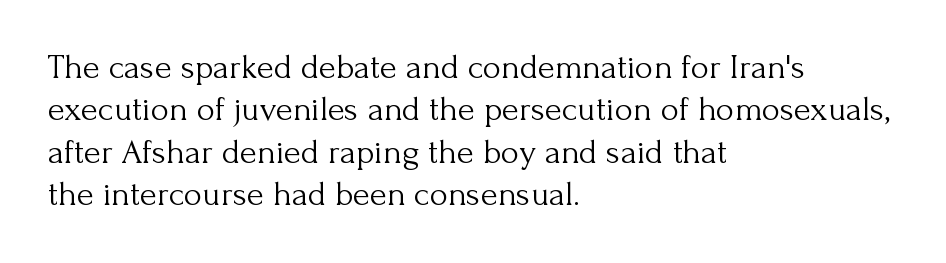
Q: Is the text bold? A: No.
Q: Is the text italic (slanted)? A: No, it is upright.
Q: Is the typeface a serif or a sans-serif typeface? A: Serif.
Q: Is the text underlined? A: No.
Q: How is the paragraph aligned? A: Left-aligned.
Q: Is the spacing between letters normal or unusually wide? A: Normal.
Q: Width (condensed, normal, or wide)? A: Normal.
Q: Stroke contrast? A: Medium.
Q: x-height? A: Small.
Q: Monospaced? A: No.
